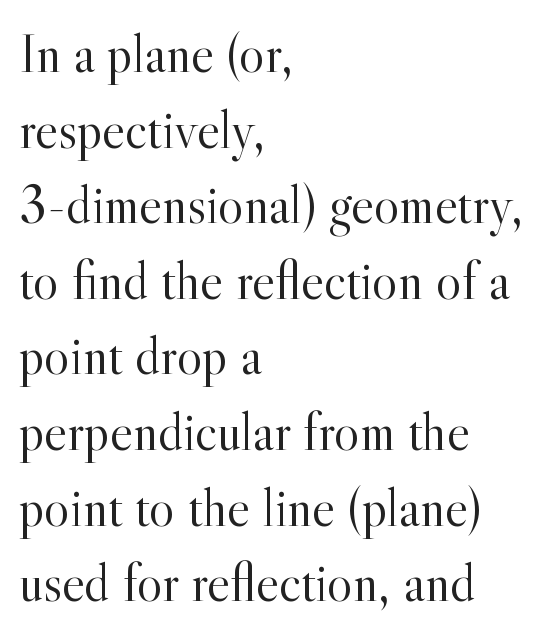
Q: Is the text bold? A: No.
Q: Is the text italic (slanted)? A: No, it is upright.
Q: Is the typeface a serif or a sans-serif typeface? A: Serif.
Q: Is the text underlined? A: No.
Q: How is the paragraph aligned? A: Left-aligned.
Q: Is the spacing between letters normal or unusually wide? A: Normal.
Q: Is the spacing between lines tight, normal or loose? A: Normal.
Q: Width (condensed, normal, or wide)? A: Normal.
Q: x-height? A: Small.
Q: Monospaced? A: No.
